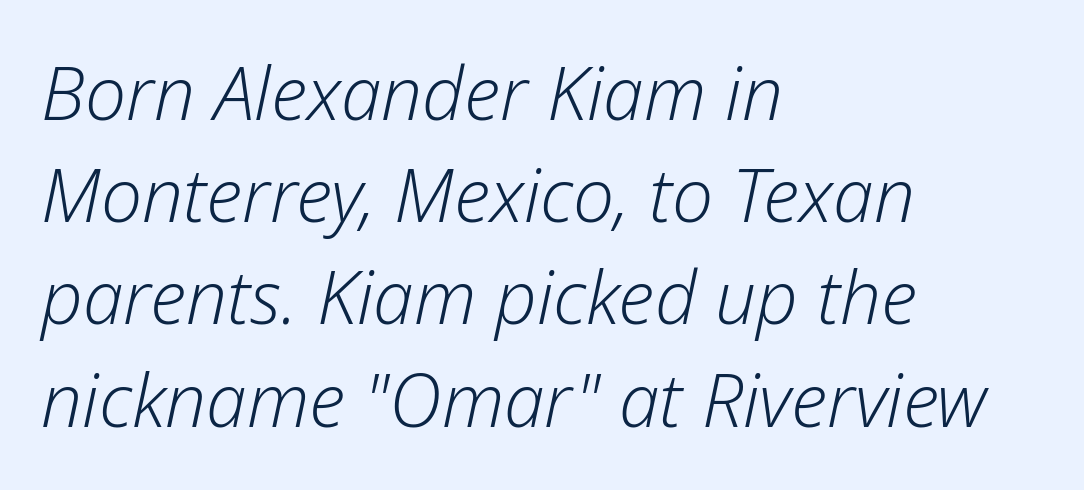
Evenly set lines give the paragraph a standard silhouette. Looking at the ascenders, they clearly lean. Characters follow at the spacing the type designer built in. The font is comparable to plain body text, perhaps lighter. The passage shown is typed in a proportional face where columns would drift.
